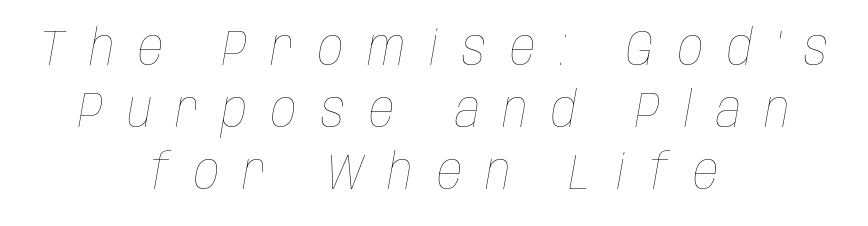
Does the copy run flush right? No — it is centered line by line. Unbolded letterforms with no extra heft. The axis of the letterforms is tilted away from vertical. Students, note that the glyphs here are deliberately spaced far apart. Words float on clear page, feet unadorned.
